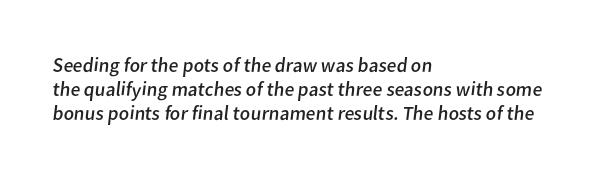
{"bold": "no", "underline": "no", "align": "left", "line_spacing_ratio": 1.21, "letter_spacing": "normal", "letter_spacing_em": 0.0, "glyph_px": 20}
